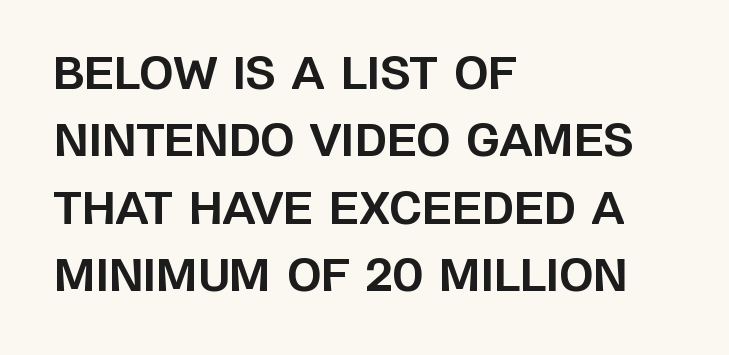
The face used here is proportionally spaced, like ordinary book or web type. Is the letter spacing exaggerated? No — it looks like the ordinary default. The text was rendered using a sans face with plain stroke endings. Only glyphs here, with clear space below each row. Is the block centered? No — it sits flush against the left margin. This is the regular roman posture of the typeface.
